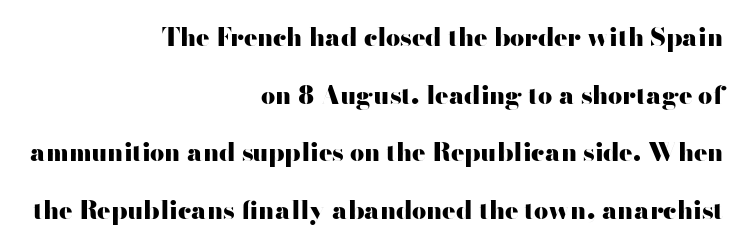
The image shows 25 px bold type, upright; set right-aligned, loose line spacing (2.31x), normal letter spacing, not underlined.
